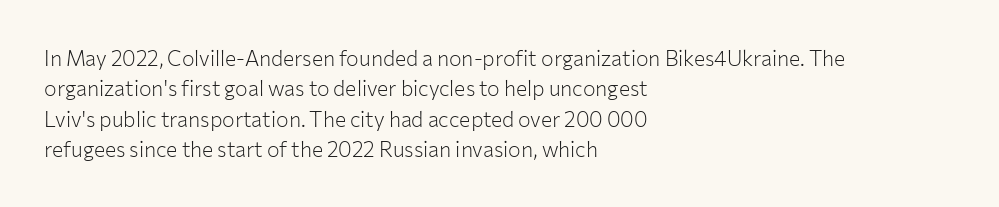
The image shows 21 px text type, upright; set left-aligned, normal line spacing (1.45x), normal letter spacing, not underlined.
